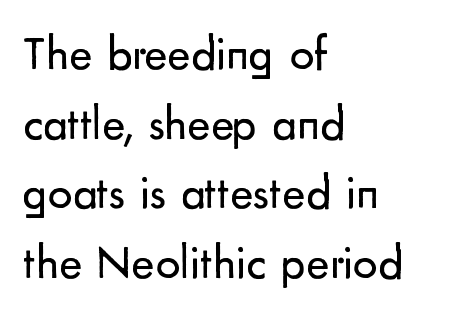
Q: Is the text bold? A: No.
Q: Is the text italic (slanted)? A: No, it is upright.
Q: Is the typeface a serif or a sans-serif typeface? A: Sans-serif.
Q: Is the text underlined? A: No.
Q: How is the paragraph aligned? A: Left-aligned.
Q: Is the spacing between letters normal or unusually wide? A: Normal.
Q: Is the spacing between lines tight, normal or loose? A: Normal.
Q: Width (condensed, normal, or wide)? A: Normal.
Q: Stroke contrast? A: Low.
Q: x-height? A: Small.
Q: Monospaced? A: No.
